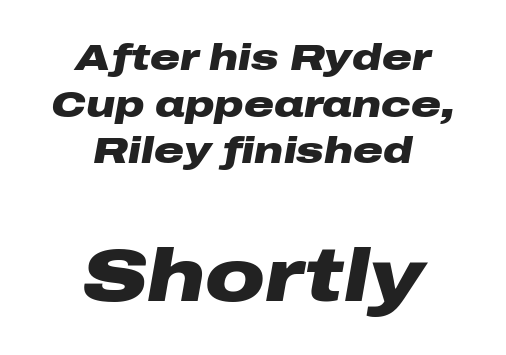
Q: Is the text bold? A: Yes.
Q: Is the text italic (slanted)? A: Yes, it leans right by about 10 degrees.
Q: Is the text underlined? A: No.
Q: How is the paragraph aligned? A: Centered.
Q: Is the spacing between letters normal or unusually wide? A: Normal.
Q: Is the spacing between lines tight, normal or loose? A: Normal.
Q: Which block of text is set in a larger size, the first (top) or the second (bottom)? A: The second (bottom) one.
Q: Width (condensed, normal, or wide)? A: Wide.
Q: Stroke contrast? A: Low.
Q: x-height? A: Medium.
Q: Monospaced? A: No.
